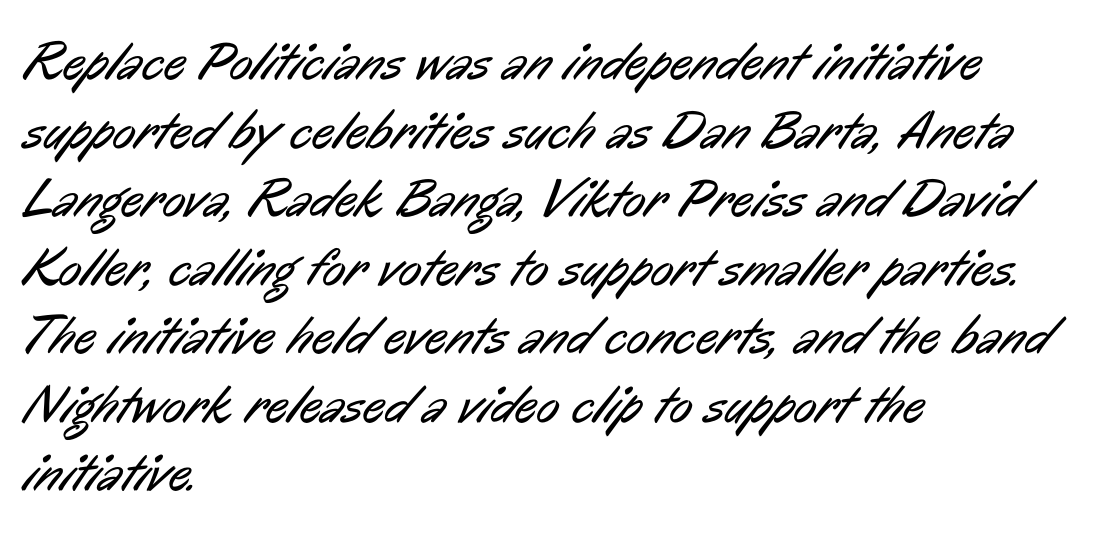
The image shows 54 px regular-weight, condensed sans-serif type; set left-aligned, normal line spacing (1.27x), normal letter spacing, not underlined; low stroke contrast and a medium x-height.
